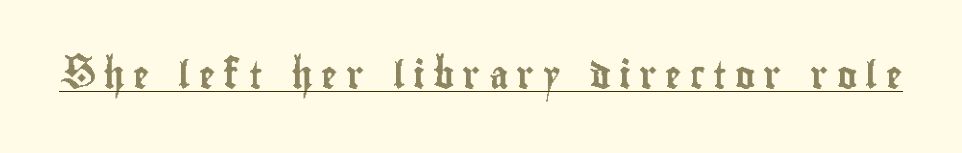
Is there any slant? The stems are plumb. This is underlined copy, the kind a proofreader might mark for attention. Here the glyphs are tracked loosely, breaking word shapes into spaced letters.
